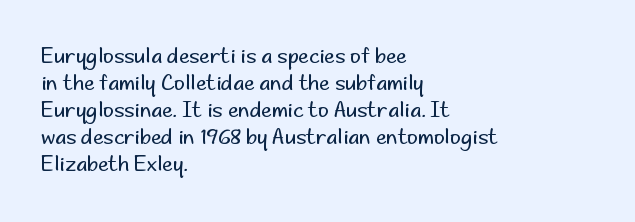
{"italic": "no", "bold": "no", "underline": "no", "align": "left", "line_spacing": "normal", "line_spacing_ratio": 1.28, "letter_spacing": "normal", "letter_spacing_em": 0.0, "glyph_px": 21}
